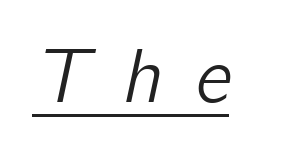
Q: Is the text italic (slanted)? A: Yes, it leans right by about 12 degrees.
Q: Is the text underlined? A: Yes.
Q: Is the spacing between letters normal or unusually wide? A: Unusually wide.
Q: Width (condensed, normal, or wide)? A: Normal.
Q: Stroke contrast? A: Low.
Q: x-height? A: Medium.
Q: Monospaced? A: No.
